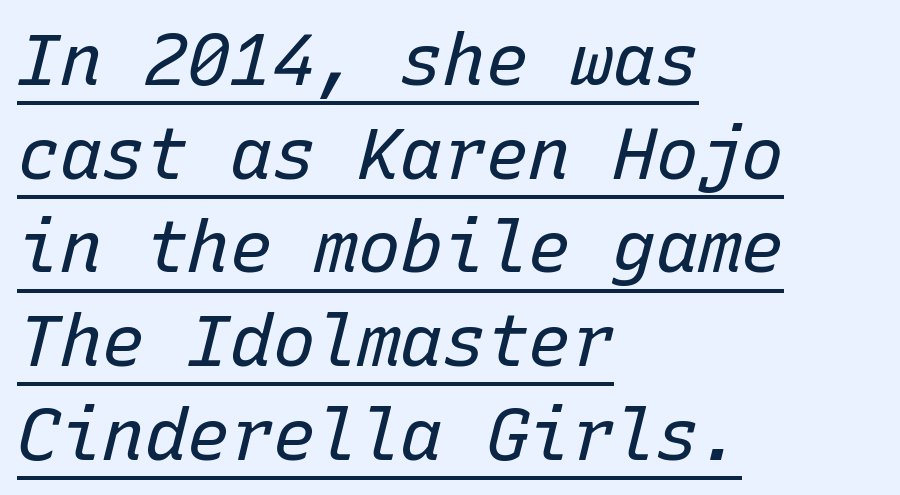
The passage shown has conventional tracking throughout. The space between consecutive lines is moderate. Weight class: somewhere from thin through regular. The rendering applies a slant to the glyphs.
